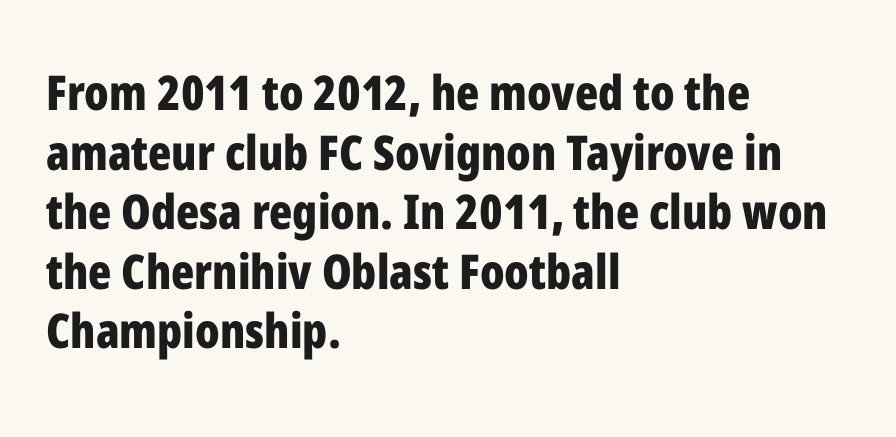
The image shows 48 px bold, condensed sans-serif type, upright; set left-aligned, line spacing 1.24x, normal letter spacing, not underlined; low stroke contrast and a medium x-height.
